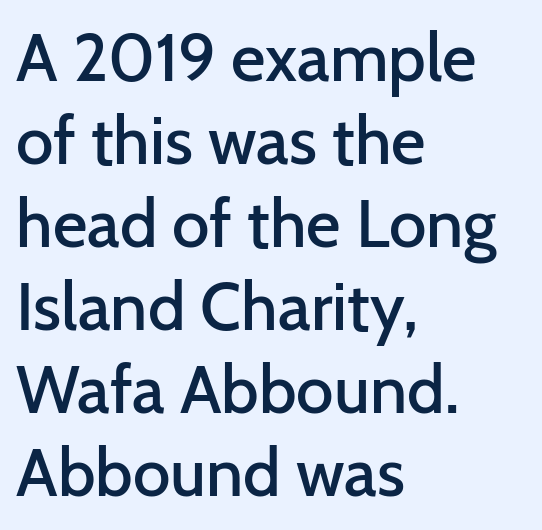
The image shows 67 px semibold sans-serif type, upright; set left-aligned, line spacing 1.24x, normal letter spacing, not underlined; low stroke contrast and a medium x-height.
